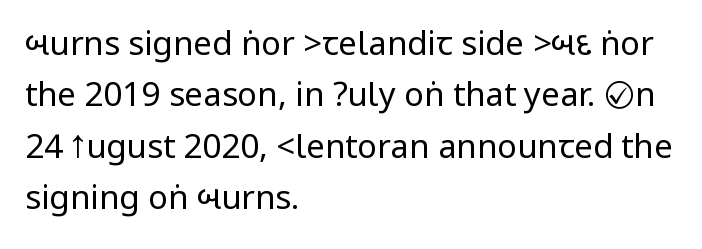
Q: Is the text bold? A: No.
Q: Is the text italic (slanted)? A: No, it is upright.
Q: Is the typeface a serif or a sans-serif typeface? A: Sans-serif.
Q: Is the text underlined? A: No.
Q: How is the paragraph aligned? A: Left-aligned.
Q: Is the spacing between letters normal or unusually wide? A: Normal.
Q: Is the spacing between lines tight, normal or loose? A: Normal.
Q: Width (condensed, normal, or wide)? A: Condensed.
Q: Stroke contrast? A: Low.
